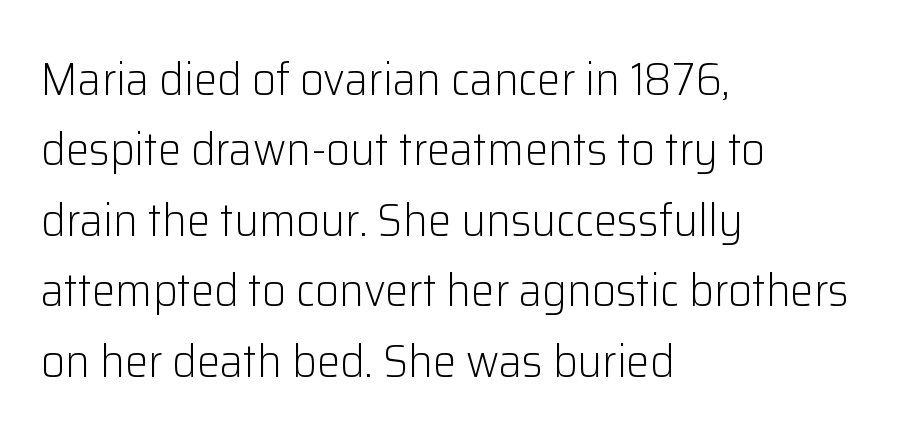
Has an underline been added? It has not. No feet cap the strokes, marking this as sans-serif type. Letters have the restrained weight of plain body copy at most. Students, note that the glyphs here touch the page at normal intervals. Leftover space on each line is placed entirely after the last word. Honestly, the row spacing looks completely unremarkable.
